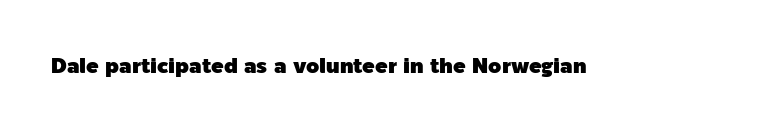
The image shows 21 px text type, upright; set normal letter spacing, not underlined.
